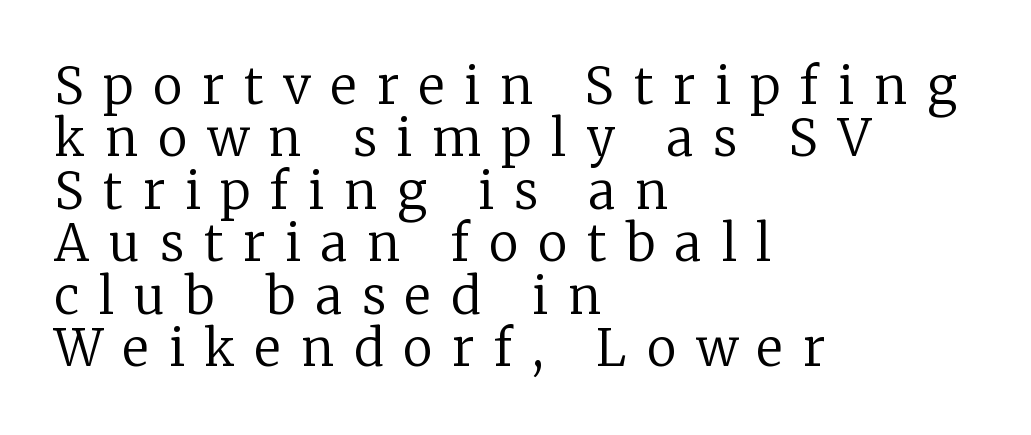
Q: Is the text bold? A: No.
Q: Is the text italic (slanted)? A: No, it is upright.
Q: Is the typeface a serif or a sans-serif typeface? A: Serif.
Q: Is the text underlined? A: No.
Q: How is the paragraph aligned? A: Left-aligned.
Q: Is the spacing between letters normal or unusually wide? A: Unusually wide.
Q: Is the spacing between lines tight, normal or loose? A: Tight.
Q: Width (condensed, normal, or wide)? A: Normal.
Q: Stroke contrast? A: Low.
Q: x-height? A: Medium.
Q: Monospaced? A: No.
